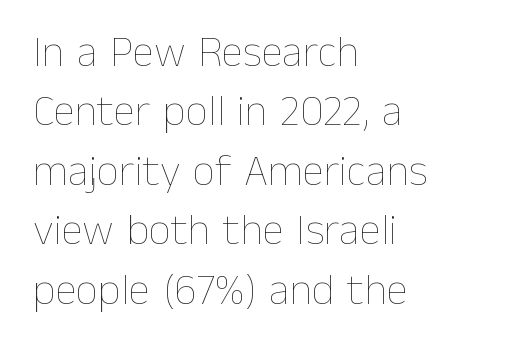
{"italic": "no", "bold": "no", "weight": "thin", "width": "normal", "stroke_contrast": "low", "x_height": "medium", "monospaced": "no", "underline": "no", "align": "left", "line_spacing": "normal", "line_spacing_ratio": 1.35, "letter_spacing": "normal", "letter_spacing_em": 0.0, "glyph_px": 44}
